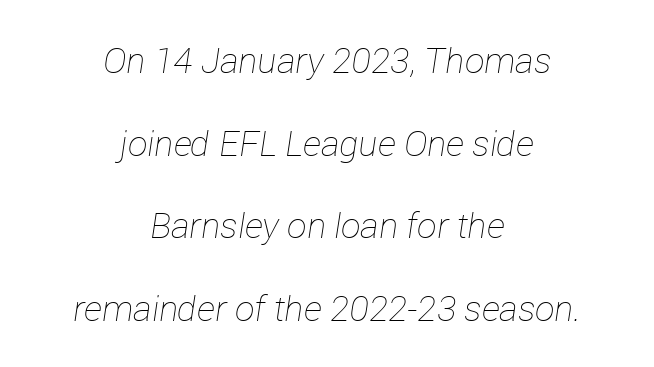
Q: Is the text bold? A: No.
Q: Is the text italic (slanted)? A: Yes, it leans right by about 12 degrees.
Q: Is the text underlined? A: No.
Q: How is the paragraph aligned? A: Centered.
Q: Is the spacing between letters normal or unusually wide? A: Normal.
Q: Is the spacing between lines tight, normal or loose? A: Loose.
Q: Width (condensed, normal, or wide)? A: Normal.
Q: Stroke contrast? A: Low.
Q: x-height? A: Medium.
Q: Monospaced? A: No.
